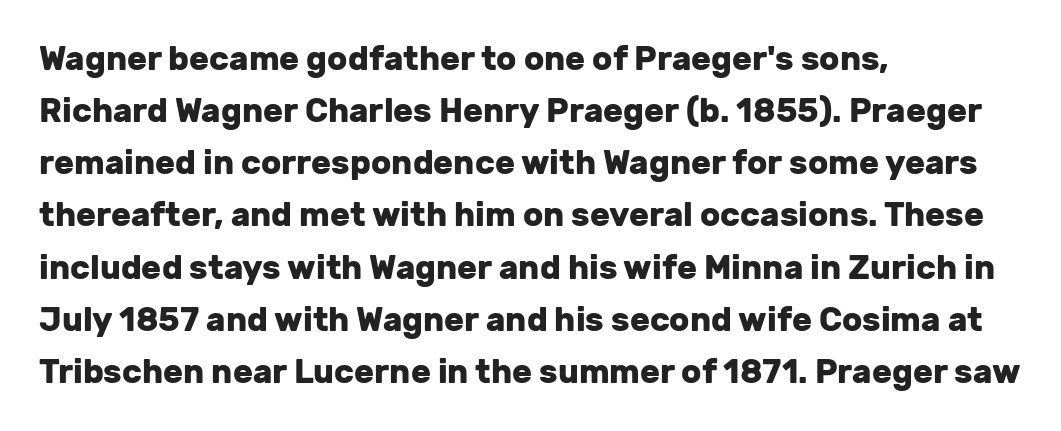
The image shows 33 px heavy sans-serif type, upright; set left-aligned, normal line spacing (1.58x), normal letter spacing, not underlined; low stroke contrast and a medium x-height.
